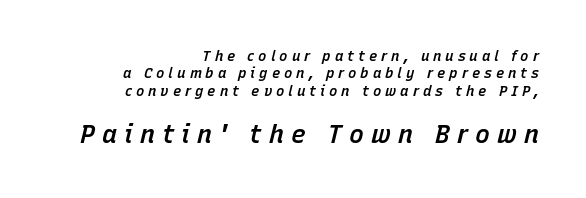
Q: Is the text bold? A: Semi-bold.
Q: Is the text italic (slanted)? A: Yes, it leans right by about 15 degrees.
Q: Is the text underlined? A: No.
Q: How is the paragraph aligned? A: Right-aligned.
Q: Is the spacing between letters normal or unusually wide? A: Unusually wide.
Q: Is the spacing between lines tight, normal or loose? A: Normal.
Q: Which block of text is set in a larger size, the first (top) or the second (bottom)? A: The second (bottom) one.
